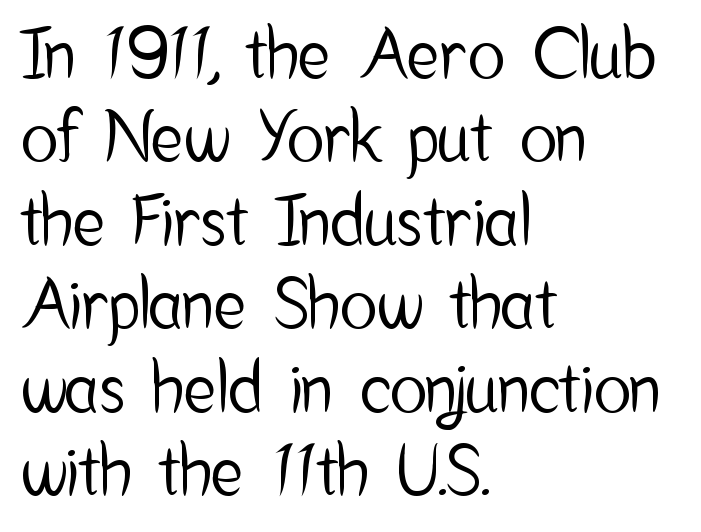
{"serif": "no", "italic": "no", "width": "condensed", "stroke_contrast": "low", "x_height": "medium", "monospaced": "no", "underline": "no", "align": "left", "line_spacing_ratio": 1.21, "letter_spacing": "normal", "letter_spacing_em": 0.0, "glyph_px": 69}
